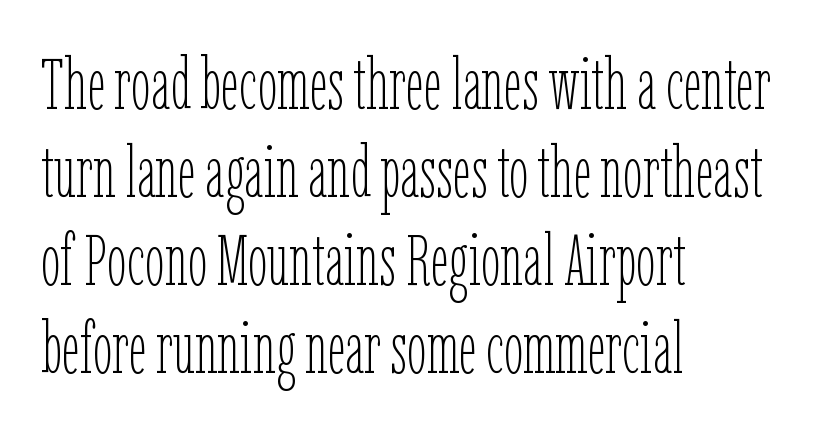
Q: Is the text bold? A: No.
Q: Is the text italic (slanted)? A: No, it is upright.
Q: Is the text underlined? A: No.
Q: How is the paragraph aligned? A: Left-aligned.
Q: Is the spacing between letters normal or unusually wide? A: Normal.
Q: Width (condensed, normal, or wide)? A: Condensed.
Q: Stroke contrast? A: Low.
Q: x-height? A: Medium.
Q: Monospaced? A: No.
